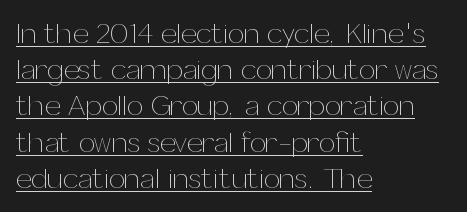
{"italic": "no", "bold": "no", "weight": "thin", "width": "normal", "stroke_contrast": "medium", "x_height": "medium", "monospaced": "no", "underline": "yes", "align": "left", "line_spacing": "normal", "line_spacing_ratio": 1.25, "letter_spacing": "normal", "letter_spacing_em": 0.0, "glyph_px": 29}
